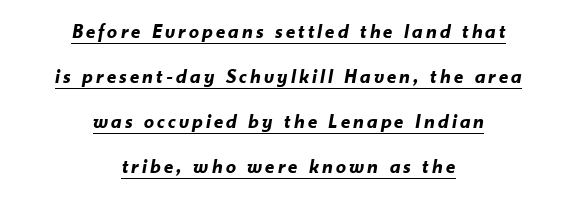
{"italic": "yes", "lean": "right", "slant_degrees": 10, "bold": "yes", "underline": "yes", "align": "center", "line_spacing": "loose", "line_spacing_ratio": 2.25, "glyph_px": 20}
